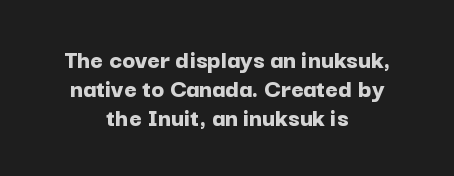
Clear beneath every line of the passage. Is there any slant? The stems are plumb. The leading is snug, giving the passage a crowded texture. Inter-character spacing is left at the font's built-in metrics. Chunky letters — that's bold for sure.
